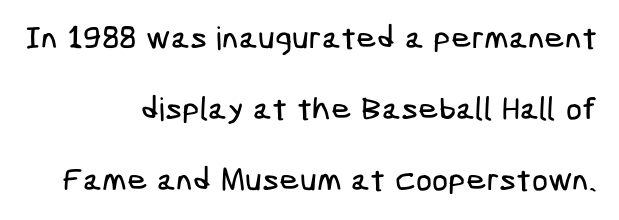
This rendering leaves character spacing at its baseline value. Type without underlining. Vertical spacing — loose. Note: no serifs on the glyphs.
